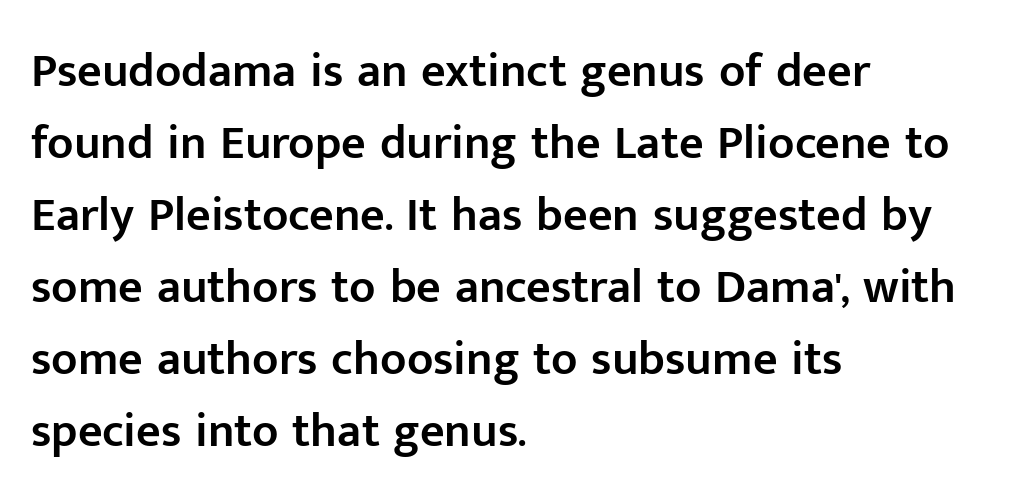
Q: Is the text bold? A: Semi-bold.
Q: Is the text italic (slanted)? A: No, it is upright.
Q: Is the typeface a serif or a sans-serif typeface? A: Sans-serif.
Q: Is the text underlined? A: No.
Q: How is the paragraph aligned? A: Left-aligned.
Q: Is the spacing between letters normal or unusually wide? A: Normal.
Q: Is the spacing between lines tight, normal or loose? A: Normal.
Q: Width (condensed, normal, or wide)? A: Normal.
Q: Stroke contrast? A: Low.
Q: x-height? A: Medium.
Q: Monospaced? A: No.
